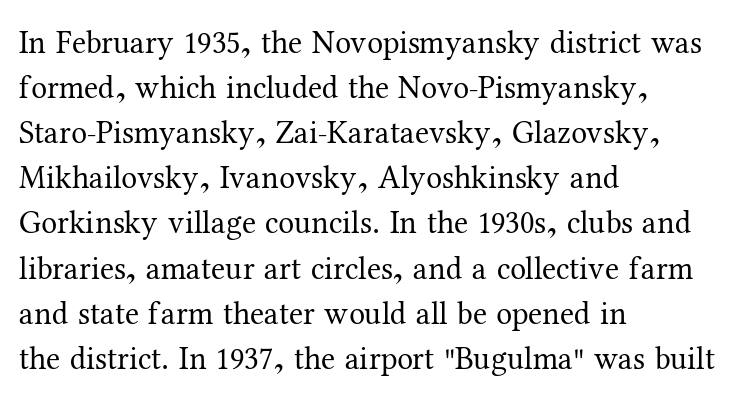
Q: Is the text bold? A: No.
Q: Is the text italic (slanted)? A: No, it is upright.
Q: Is the typeface a serif or a sans-serif typeface? A: Serif.
Q: Is the text underlined? A: No.
Q: How is the paragraph aligned? A: Left-aligned.
Q: Is the spacing between letters normal or unusually wide? A: Normal.
Q: Is the spacing between lines tight, normal or loose? A: Normal.
Q: Width (condensed, normal, or wide)? A: Normal.
Q: Stroke contrast? A: Medium.
Q: x-height? A: Medium.
Q: Monospaced? A: No.
